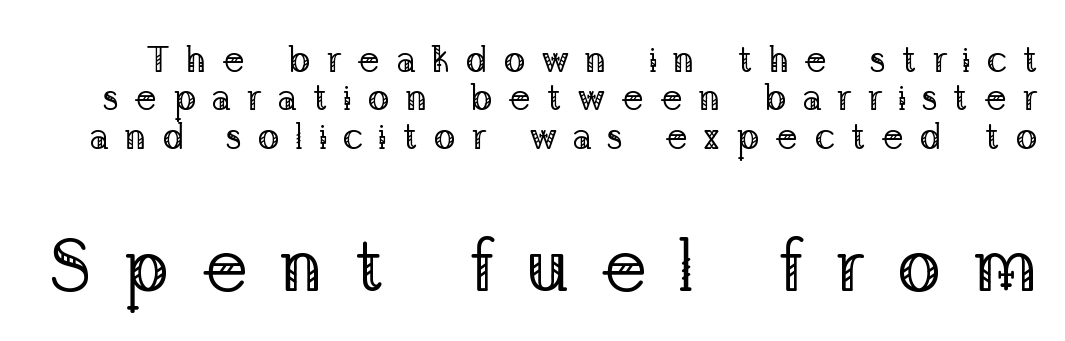
{"serif": "yes", "italic": "no", "bold": "no", "weight": "regular", "width": "normal", "stroke_contrast": "low", "x_height": "medium", "monospaced": "no", "underline": "no", "line_spacing": "tight", "line_spacing_ratio": 1.04, "letter_spacing": "wide", "letter_spacing_em": 0.41, "larger_block": "second", "size_ratio": 2.0, "glyph_px": 74}
